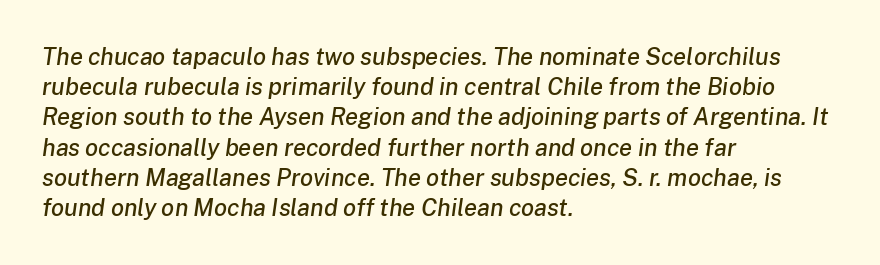
The image shows 24 px text type, italic (leaning right); set left-aligned, normal line spacing (1.26x), normal letter spacing, not underlined.
